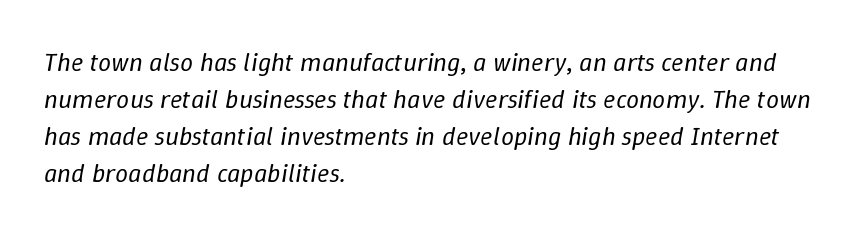
{"italic": "yes", "lean": "right", "slant_degrees": 9, "bold": "no", "underline": "no", "align": "left", "line_spacing": "normal", "line_spacing_ratio": 1.42, "letter_spacing": "normal", "letter_spacing_em": 0.0, "glyph_px": 26}
